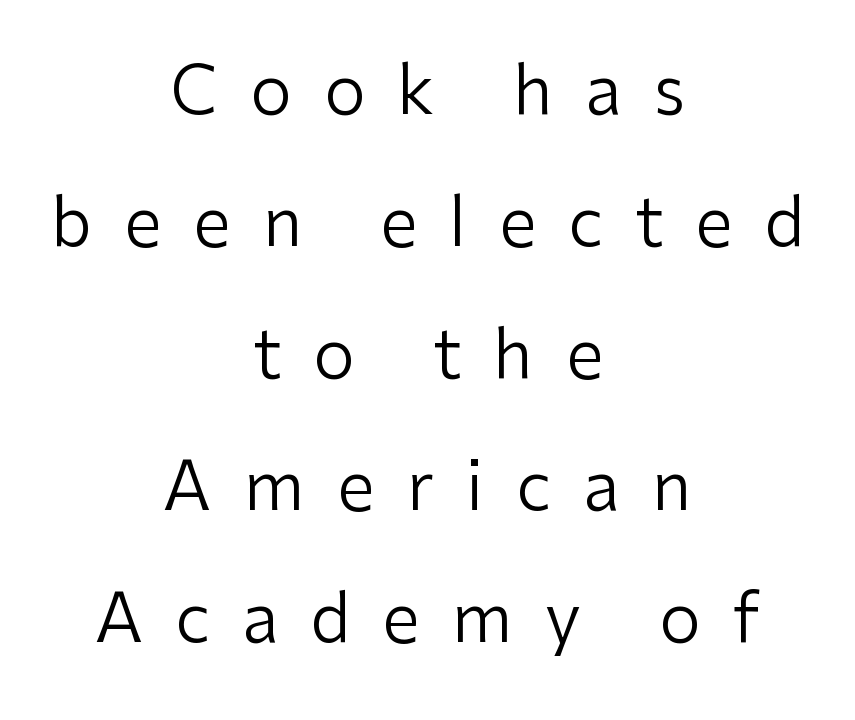
{"serif": "no", "italic": "no", "bold": "no", "weight": "regular", "width": "normal", "stroke_contrast": "low", "x_height": "medium", "monospaced": "no", "underline": "no", "align": "center", "line_spacing": "loose", "line_spacing_ratio": 1.97, "letter_spacing": "wide", "letter_spacing_em": 0.48, "glyph_px": 67}
